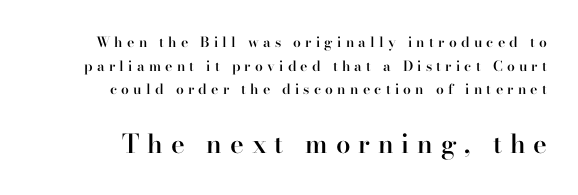
{"italic": "no", "bold": "semi", "underline": "no", "align": "right", "line_spacing": "normal", "line_spacing_ratio": 1.69, "letter_spacing": "wide", "letter_spacing_em": 0.3, "larger_block": "second", "size_ratio": 1.86, "glyph_px": 26}
